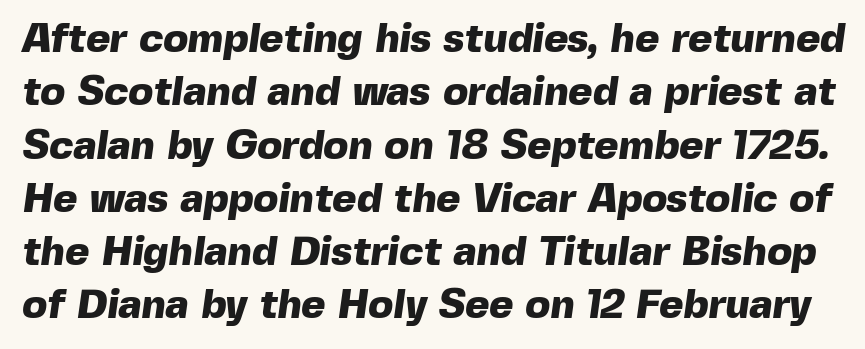
The image shows 41 px heavy sans-serif type; set normal line spacing (1.3x), normal letter spacing, not underlined; a medium x-height.
